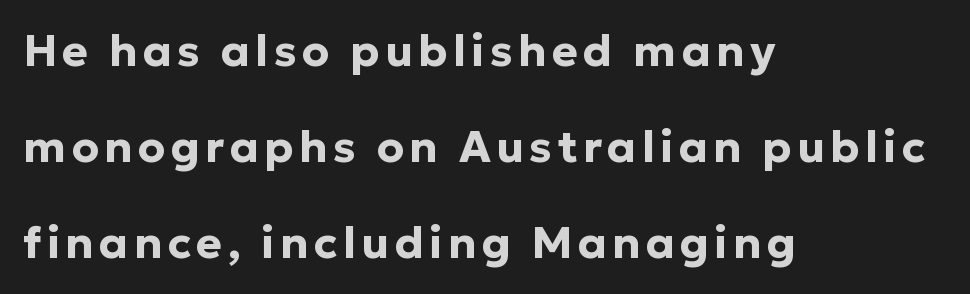
The image shows 44 px bold sans-serif type, upright; set left-aligned, loose line spacing (2.18x), not underlined; low stroke contrast and a medium x-height.
